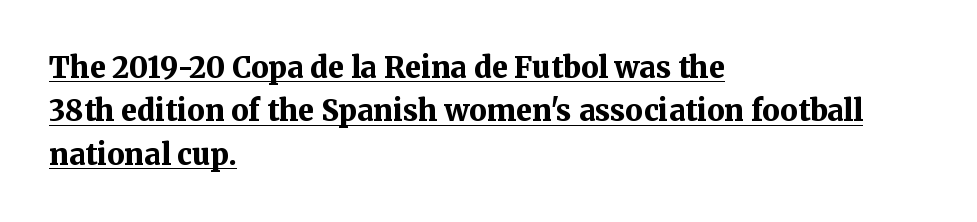
Heavy, bold letterforms. Beneath each row of characters lies a ruled line. Words appear dense and cohesive because spacing is normal. Compared with typical paragraphs, the rows here are spaced about the same. A student would call this left alignment; a typographer would say flush left, rag right. Varying glyph widths throughout — classic text-font behaviour.
